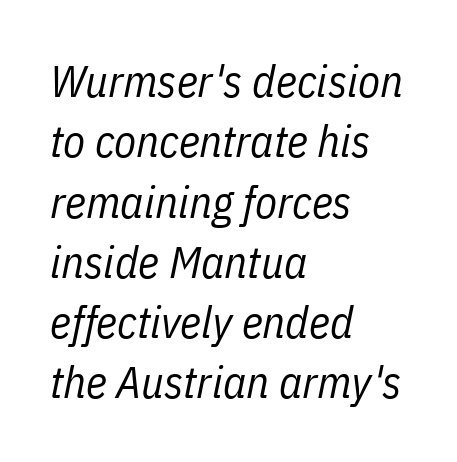
The image shows 45 px regular-weight, condensed type, italic (leaning right); set left-aligned, normal line spacing (1.34x), normal letter spacing, not underlined; low stroke contrast and a medium x-height.
